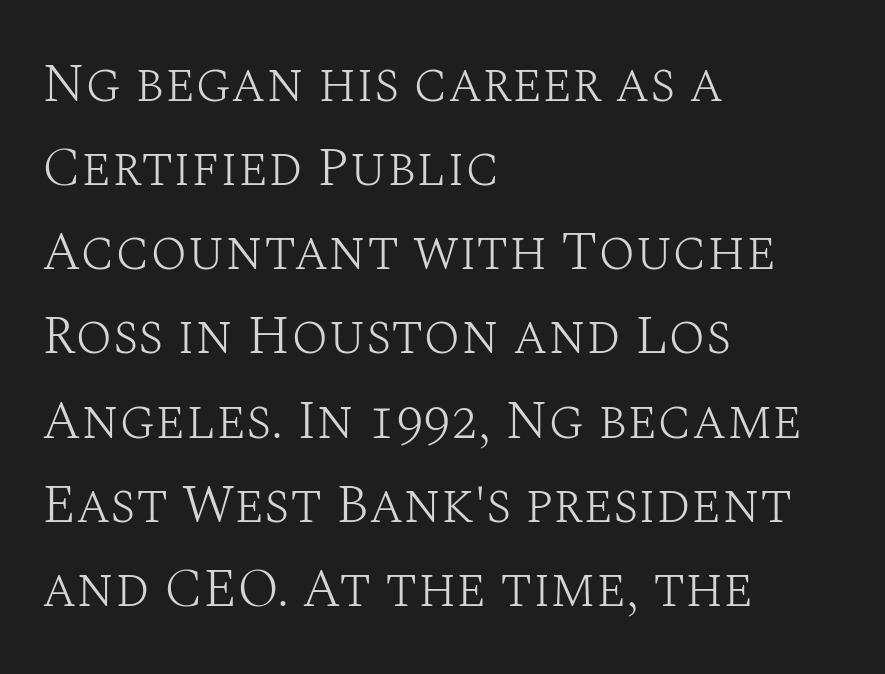
The passage shown is typeset with a serif family. Does the leading feel generous? No, just average. A typesetter would call this proportional, since set widths differ per character. Ink coverage per letter is moderate at most.
